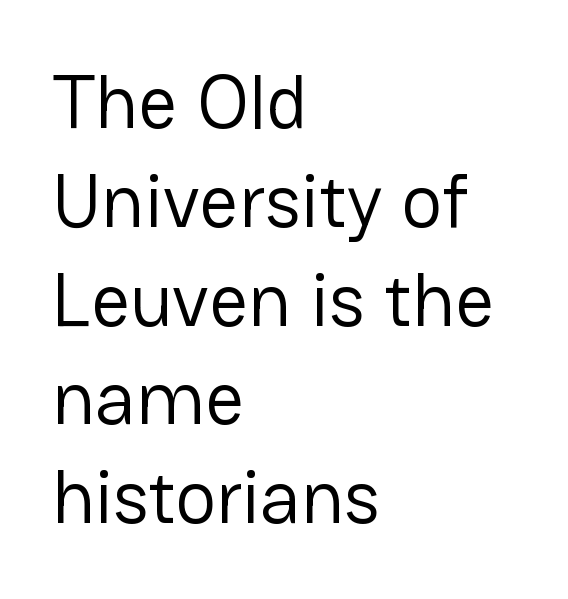
{"serif": "no", "italic": "no", "bold": "no", "weight": "regular", "width": "normal", "stroke_contrast": "low", "x_height": "medium", "monospaced": "no", "underline": "no", "align": "left", "line_spacing": "normal", "line_spacing_ratio": 1.3, "letter_spacing": "normal", "letter_spacing_em": 0.0, "glyph_px": 76}
